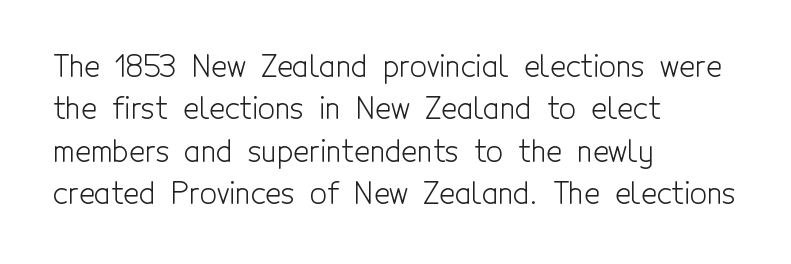
{"serif": "no", "italic": "no", "bold": "no", "weight": "light", "width": "condensed", "x_height": "medium", "monospaced": "no", "underline": "no", "align": "left", "line_spacing": "normal", "line_spacing_ratio": 1.41, "letter_spacing": "normal", "letter_spacing_em": 0.0, "glyph_px": 30}
